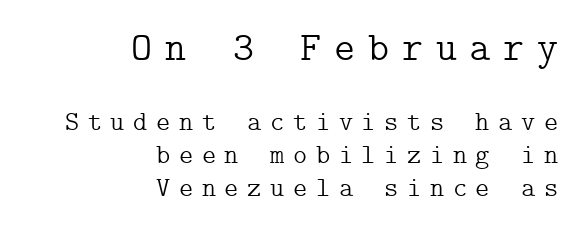
Q: Is the text bold? A: No.
Q: Is the text italic (slanted)? A: No, it is upright.
Q: Is the typeface a serif or a sans-serif typeface? A: Serif.
Q: Is the text underlined? A: No.
Q: How is the paragraph aligned? A: Right-aligned.
Q: Is the spacing between letters normal or unusually wide? A: Unusually wide.
Q: Which block of text is set in a larger size, the first (top) or the second (bottom)? A: The first (top) one.
Q: Width (condensed, normal, or wide)? A: Normal.
Q: Stroke contrast? A: Low.
Q: x-height? A: Medium.
